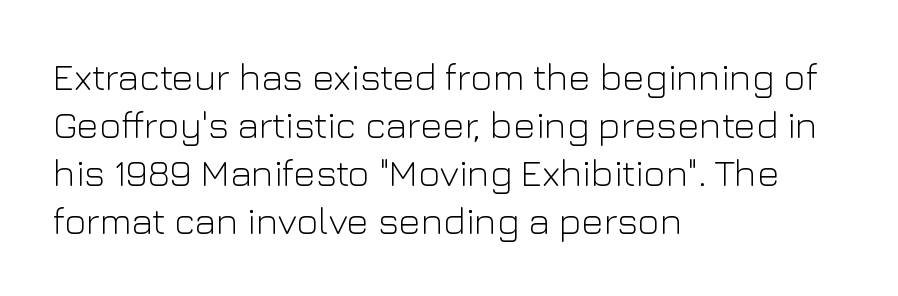
Q: Is the text bold? A: No.
Q: Is the text italic (slanted)? A: No, it is upright.
Q: Is the typeface a serif or a sans-serif typeface? A: Sans-serif.
Q: Is the text underlined? A: No.
Q: How is the paragraph aligned? A: Left-aligned.
Q: Is the spacing between letters normal or unusually wide? A: Normal.
Q: Is the spacing between lines tight, normal or loose? A: Normal.
Q: Width (condensed, normal, or wide)? A: Normal.
Q: Stroke contrast? A: Low.
Q: x-height? A: Medium.
Q: Monospaced? A: No.
